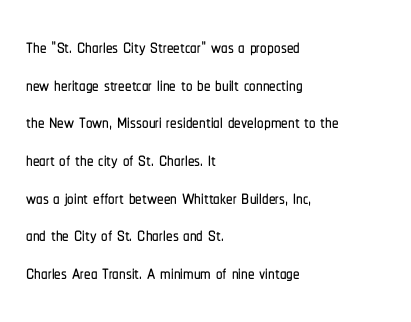
The image shows 26 px text type, upright; set left-aligned, normal line spacing (1.45x), normal letter spacing, not underlined.
